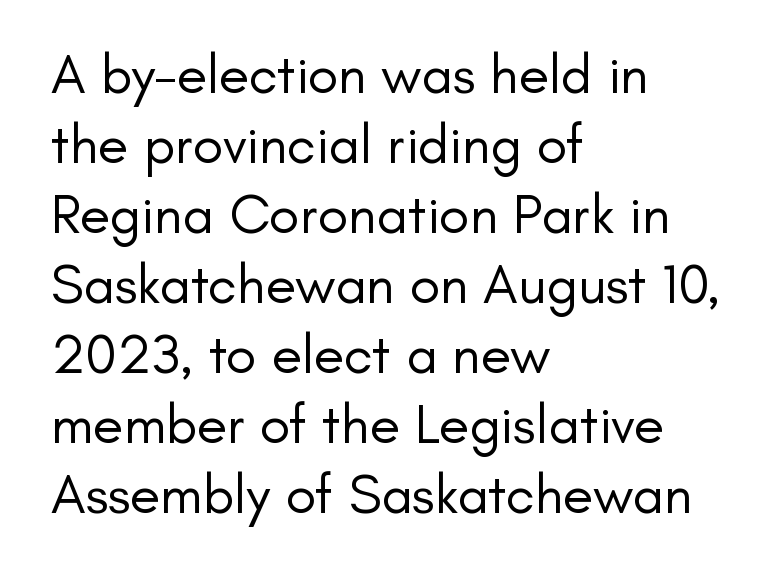
Q: Is the text bold? A: No.
Q: Is the text italic (slanted)? A: No, it is upright.
Q: Is the typeface a serif or a sans-serif typeface? A: Sans-serif.
Q: Is the text underlined? A: No.
Q: How is the paragraph aligned? A: Left-aligned.
Q: Is the spacing between letters normal or unusually wide? A: Normal.
Q: Is the spacing between lines tight, normal or loose? A: Normal.
Q: Width (condensed, normal, or wide)? A: Normal.
Q: Stroke contrast? A: Low.
Q: x-height? A: Small.
Q: Monospaced? A: No.
